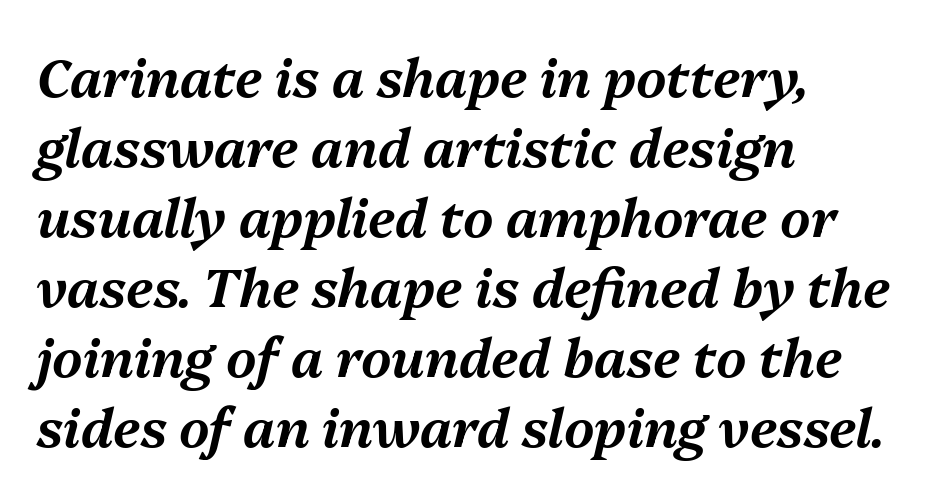
{"italic": "yes", "lean": "right", "slant_degrees": 13, "width": "normal", "stroke_contrast": "medium", "x_height": "medium", "monospaced": "no", "underline": "no", "align": "left", "line_spacing": "normal", "line_spacing_ratio": 1.32, "letter_spacing": "normal", "letter_spacing_em": 0.0, "glyph_px": 53}
